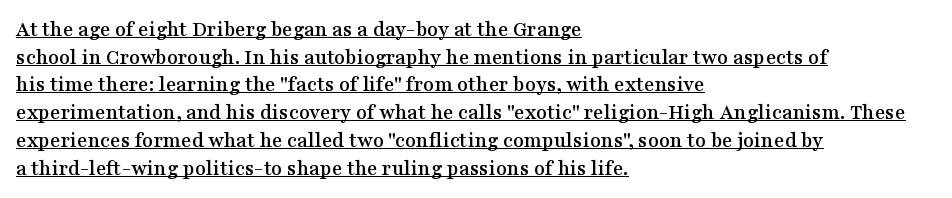
Q: Is the text italic (slanted)? A: No, it is upright.
Q: Is the text underlined? A: Yes.
Q: How is the paragraph aligned? A: Left-aligned.
Q: Is the spacing between letters normal or unusually wide? A: Normal.
Q: Is the spacing between lines tight, normal or loose? A: Normal.
